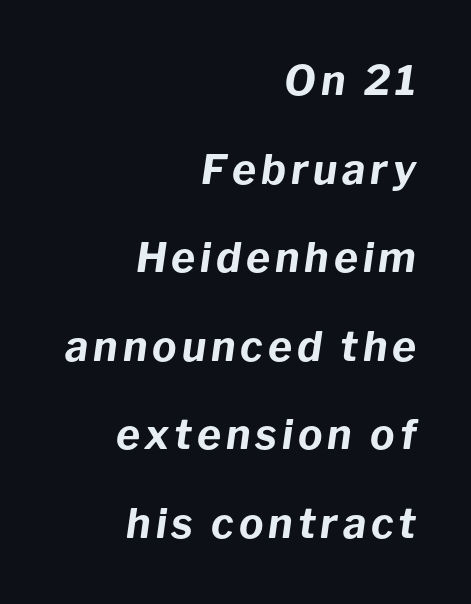
The image shows 41 px bold type, italic (leaning right); set right-aligned, loose line spacing (2.16x), not underlined; low stroke contrast and a medium x-height.
